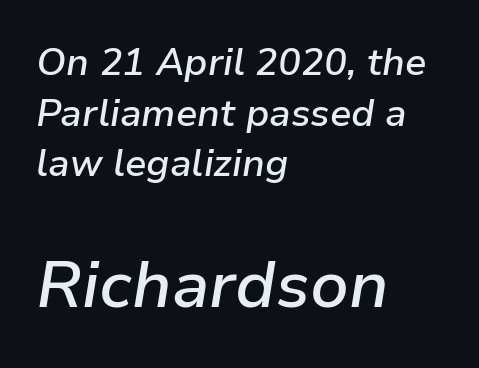
Q: Is the text bold? A: Semi-bold.
Q: Is the text italic (slanted)? A: Yes, it leans right by about 9 degrees.
Q: Is the text underlined? A: No.
Q: How is the paragraph aligned? A: Left-aligned.
Q: Is the spacing between letters normal or unusually wide? A: Normal.
Q: Is the spacing between lines tight, normal or loose? A: Normal.
Q: Which block of text is set in a larger size, the first (top) or the second (bottom)? A: The second (bottom) one.
Q: Width (condensed, normal, or wide)? A: Normal.
Q: Stroke contrast? A: Low.
Q: x-height? A: Medium.
Q: Monospaced? A: No.
